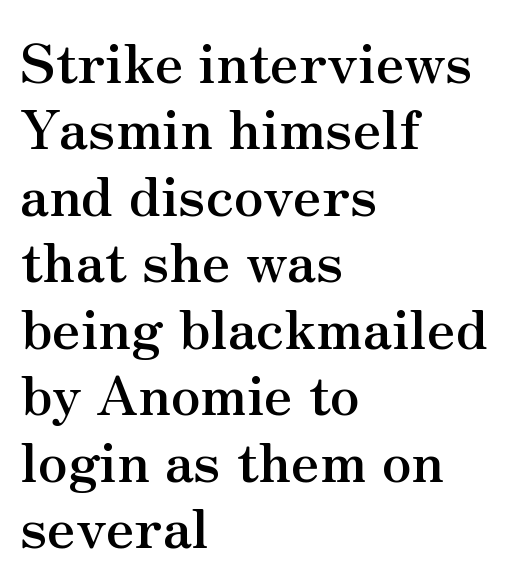
Q: Is the text bold? A: Yes.
Q: Is the text italic (slanted)? A: No, it is upright.
Q: Is the typeface a serif or a sans-serif typeface? A: Serif.
Q: Is the text underlined? A: No.
Q: How is the paragraph aligned? A: Left-aligned.
Q: Is the spacing between letters normal or unusually wide? A: Normal.
Q: Width (condensed, normal, or wide)? A: Normal.
Q: Stroke contrast? A: Medium.
Q: x-height? A: Small.
Q: Monospaced? A: No.
